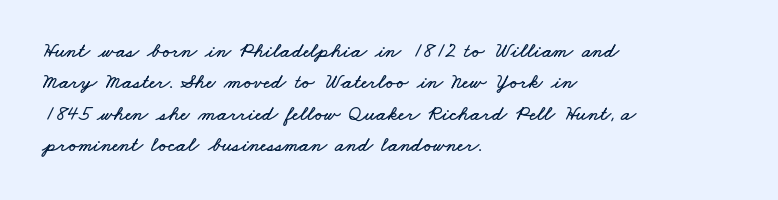
Q: Is the text underlined? A: No.
Q: How is the paragraph aligned? A: Left-aligned.
Q: Is the spacing between letters normal or unusually wide? A: Normal.
Q: Is the spacing between lines tight, normal or loose? A: Normal.
